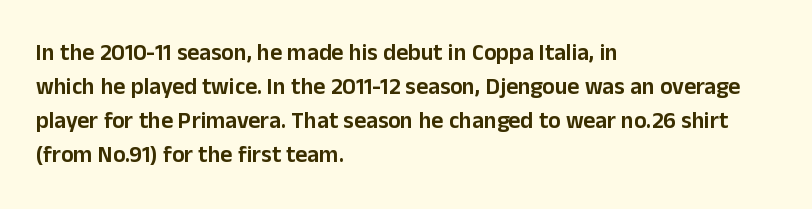
The image shows 23 px text type, upright; set left-aligned, normal line spacing (1.48x), normal letter spacing, not underlined.
